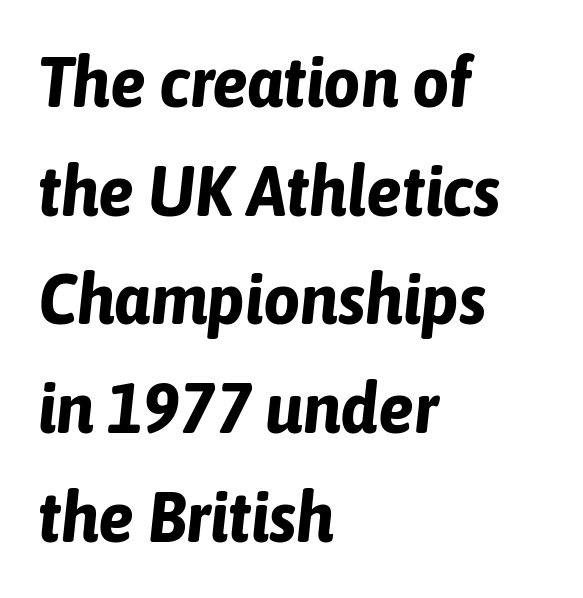
Underlining? Definitely not there. Italic? Definitely — the glyphs are oblique. This sample has the flowing, uneven cadence of proportional lettering. Compared with typical body copy, the letter spacing here is the same. The lines in this sample share a left origin and differ only in where they stop. Caption: bold face, heavy strokes.
